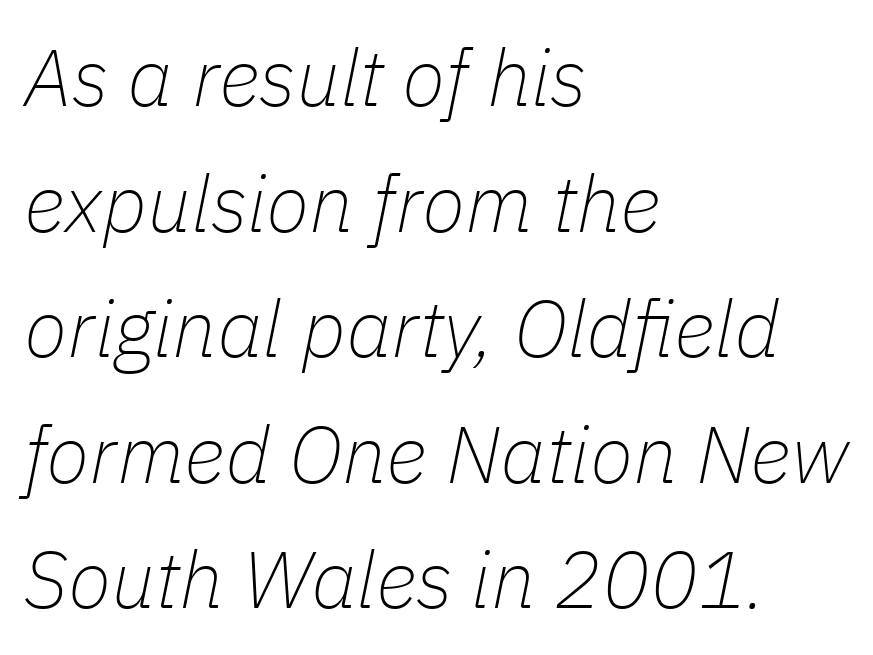
Think of a printed novel: that variable character pitch is what you see here. In CSS terms this would be text-align: left. Style check: oblique. Stems here are at most as thick as an everyday book face.
